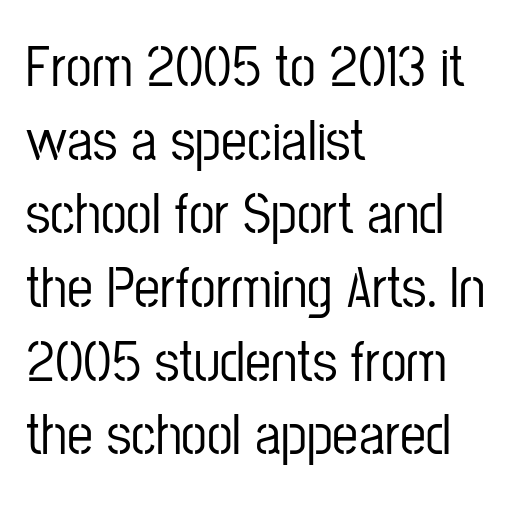
{"serif": "no", "italic": "no", "width": "condensed", "stroke_contrast": "low", "x_height": "medium", "monospaced": "no", "underline": "no", "align": "left", "line_spacing": "normal", "line_spacing_ratio": 1.27, "letter_spacing": "normal", "letter_spacing_em": 0.0, "glyph_px": 58}
